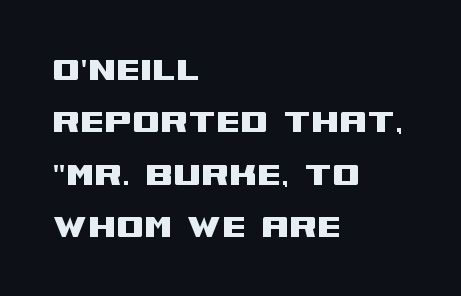
{"serif": "no", "italic": "no", "width": "wide", "stroke_contrast": "medium", "x_height": "large", "monospaced": "no", "underline": "no", "align": "left", "line_spacing": "normal", "line_spacing_ratio": 1.31, "letter_spacing": "normal", "letter_spacing_em": 0.0, "glyph_px": 40}
